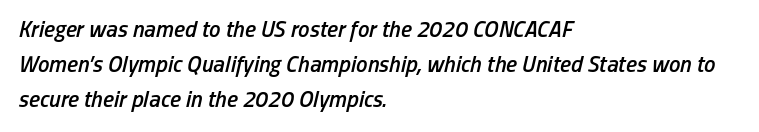
The image shows 23 px text type, italic (leaning right); set left-aligned, normal line spacing (1.52x), normal letter spacing, not underlined.
